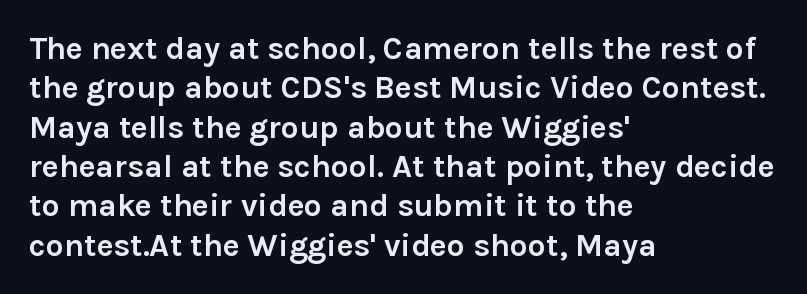
I'd describe the lettering as bold — thick and assertive. These lines are composed in type without serifs. In terms of posture, this sample is upright. Is this a fixed-width face? No — the glyphs have proportional, varying widths.
